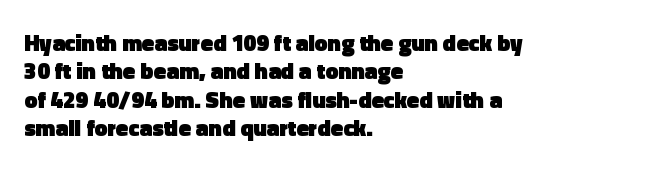
{"italic": "no", "bold": "yes", "underline": "no", "align": "left", "line_spacing_ratio": 1.23, "letter_spacing": "normal", "letter_spacing_em": 0.0, "glyph_px": 23}
